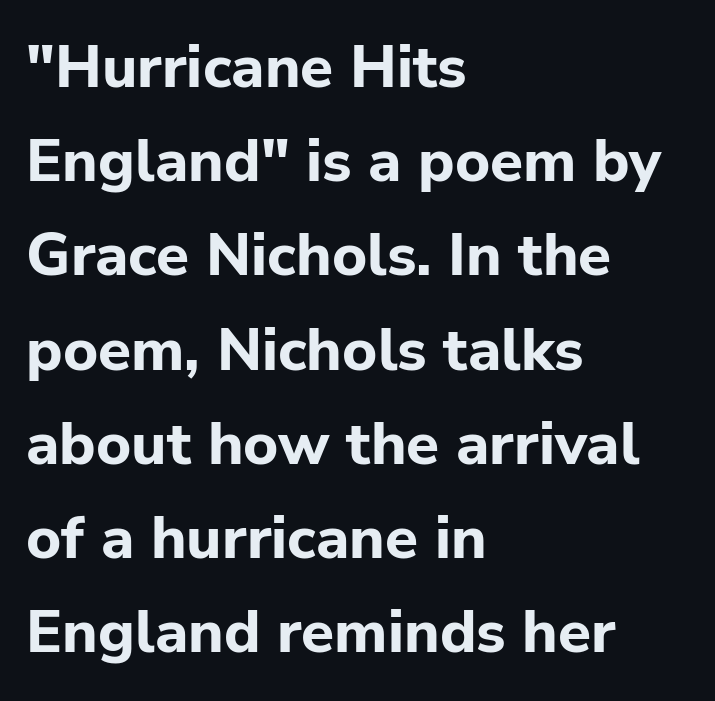
Between one letter and the next there's only the usual sliver of space. The font family rendered here belongs to the sans-serif group. A typesetter would call this proportional, since set widths differ per character. The rows are spaced the way most documents space them. The paragraph shown leans on its left margin. In terms of weight, the rendering is a true, heavy bold.
